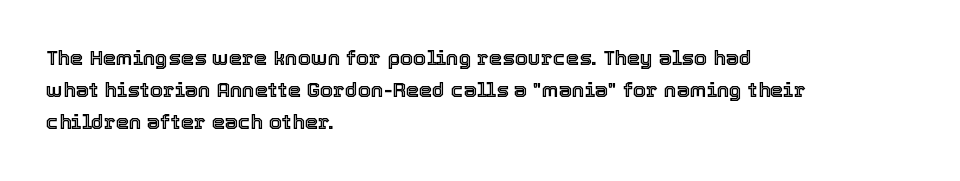
Q: Is the text italic (slanted)? A: No, it is upright.
Q: Is the text underlined? A: No.
Q: How is the paragraph aligned? A: Left-aligned.
Q: Is the spacing between letters normal or unusually wide? A: Normal.
Q: Is the spacing between lines tight, normal or loose? A: Normal.
